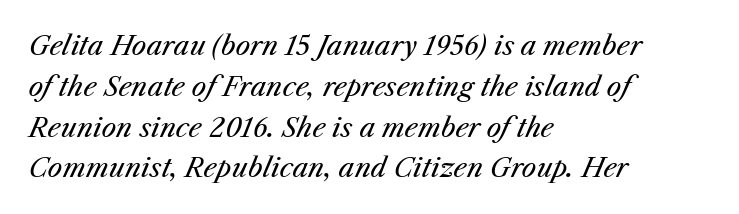
The image shows 26 px text type, italic (leaning right); set left-aligned, normal line spacing (1.57x), normal letter spacing, not underlined.
